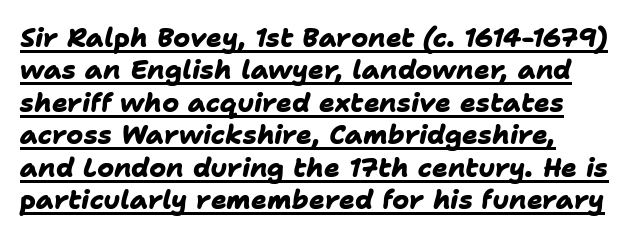
Q: Is the text bold? A: Yes.
Q: Is the text underlined? A: Yes.
Q: Is the spacing between letters normal or unusually wide? A: Normal.
Q: Is the spacing between lines tight, normal or loose? A: Normal.
